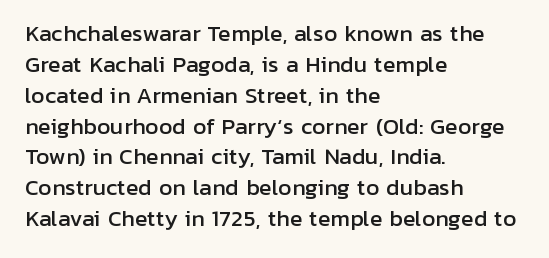
Q: Is the text italic (slanted)? A: No, it is upright.
Q: Is the text underlined? A: No.
Q: How is the paragraph aligned? A: Left-aligned.
Q: Is the spacing between letters normal or unusually wide? A: Normal.
Q: Is the spacing between lines tight, normal or loose? A: Normal.
